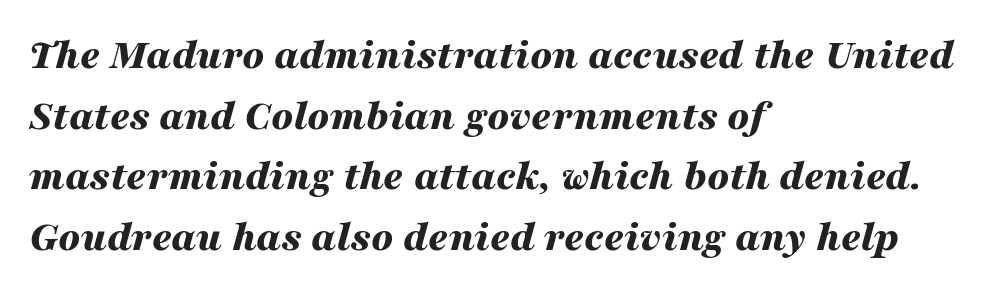
The image shows 43 px bold, wide type, italic (leaning right); set left-aligned, normal line spacing (1.41x), normal letter spacing, not underlined; medium stroke contrast and a medium x-height.
